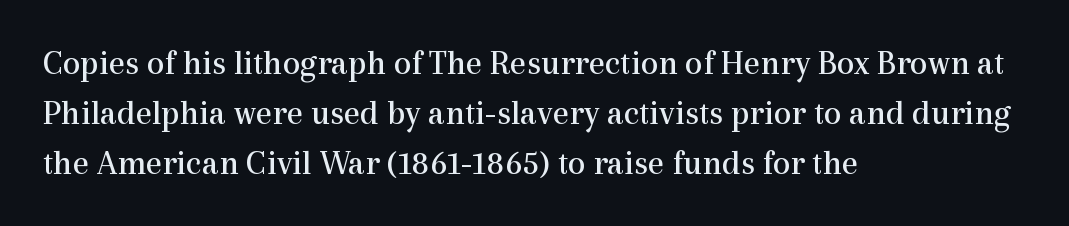
The image shows 35 px regular-weight serif type, upright; set left-aligned, normal line spacing (1.43x), normal letter spacing, not underlined; a medium x-height.
